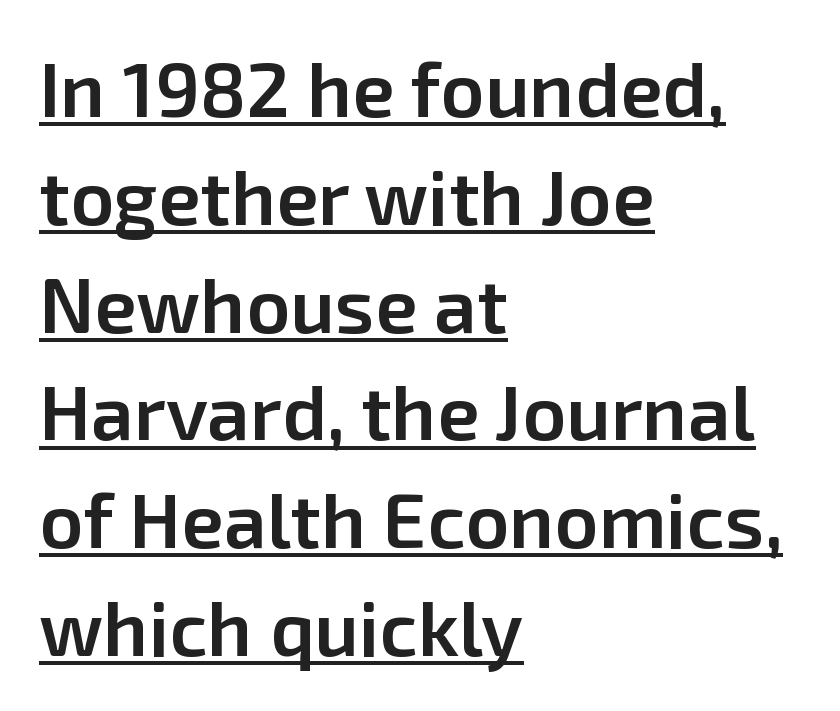
Q: Is the text bold? A: Semi-bold.
Q: Is the text italic (slanted)? A: No, it is upright.
Q: Is the typeface a serif or a sans-serif typeface? A: Sans-serif.
Q: Is the text underlined? A: Yes.
Q: How is the paragraph aligned? A: Left-aligned.
Q: Is the spacing between letters normal or unusually wide? A: Normal.
Q: Is the spacing between lines tight, normal or loose? A: Normal.
Q: Width (condensed, normal, or wide)? A: Normal.
Q: Stroke contrast? A: Low.
Q: x-height? A: Medium.
Q: Monospaced? A: No.
